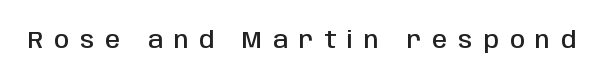
{"italic": "no", "bold": "semi", "underline": "no", "letter_spacing": "wide", "letter_spacing_em": 0.46, "glyph_px": 24}
